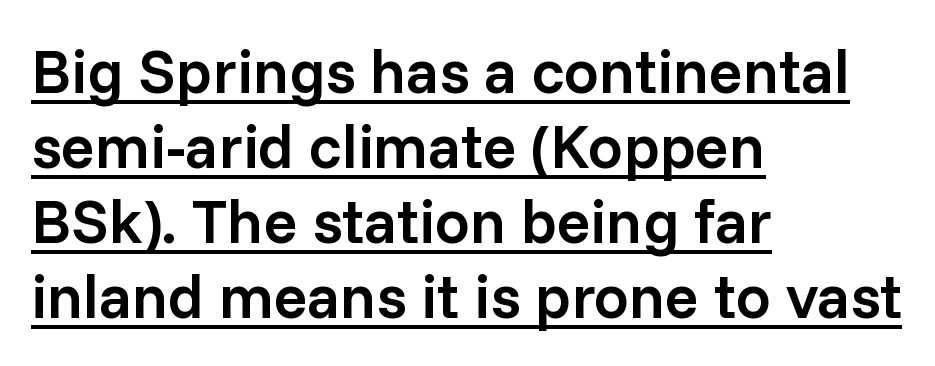
The rendering anchors every line to the left-hand side. The letters advance in unequal steps, a hallmark of proportional type. The passage shown is semibold, sitting just below true bold. The sample's only ornament is a line tracing under the words.
